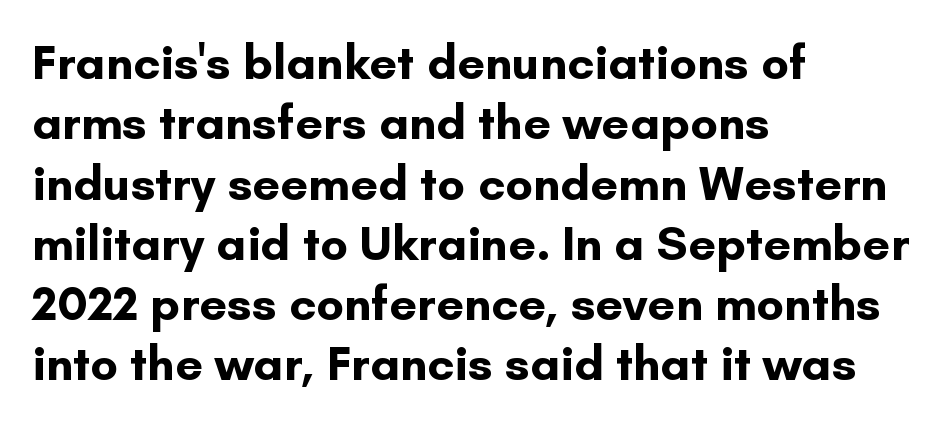
The image shows 49 px bold sans-serif type, upright; set left-aligned, line spacing 1.23x, normal letter spacing, not underlined; low stroke contrast and a small x-height.
